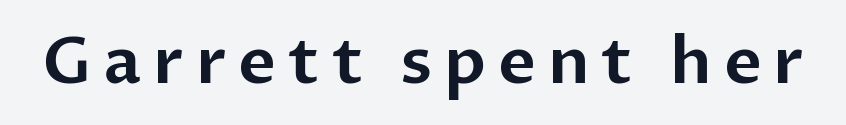
This sample has the flowing, uneven cadence of proportional lettering. A roman cut, with each character standing at attention. The area under the type is left untouched. Nothing sits at the stroke ends, so this counts as sans-serif.
